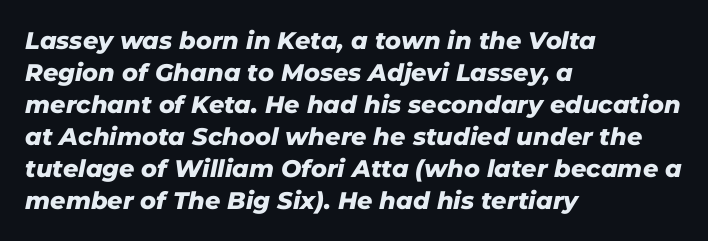
Weight check: bold — yes, fully. Decoration check: the copy has no underline. The specimen reads as italic at a glance. Short note: letters normally spaced. What's the leading like? Ordinary, nothing unusual.
